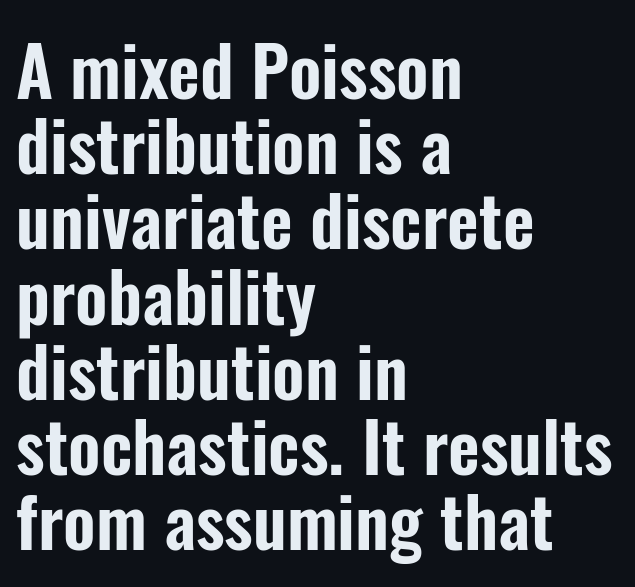
The image shows 69 px condensed sans-serif type, upright; set left-aligned, tight line spacing (1.09x), normal letter spacing, not underlined; low stroke contrast and a medium x-height.
